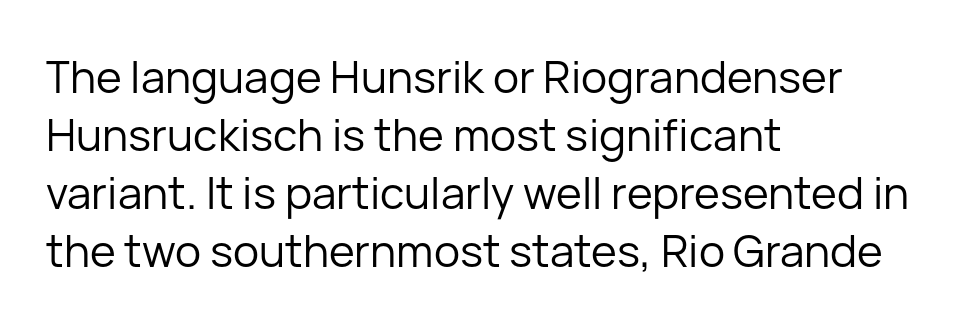
The image shows 44 px regular-weight sans-serif type, upright; set left-aligned, normal line spacing (1.32x), normal letter spacing, not underlined; low stroke contrast and a medium x-height.
